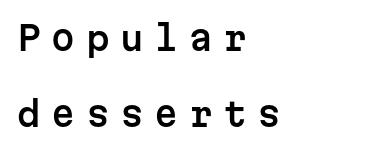
The image shows 34 px sans-serif type, upright, monospaced; set left-aligned, loose line spacing (2.25x), unusually wide letter spacing (+0.31 em), not underlined; low stroke contrast and a medium x-height.
